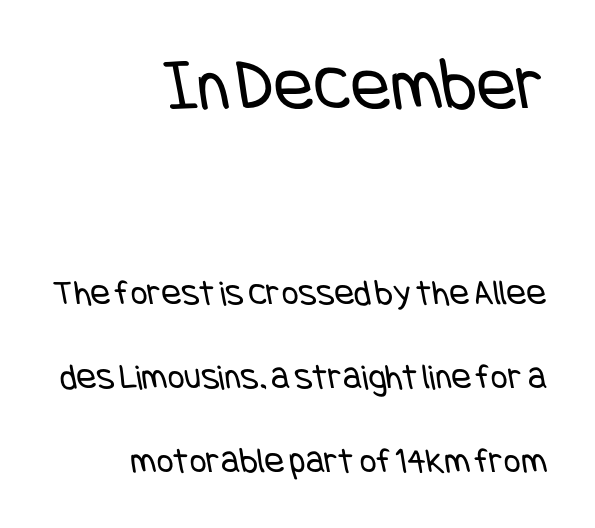
{"serif": "no", "bold": "no", "weight": "regular", "width": "condensed", "stroke_contrast": "low", "x_height": "large", "underline": "no", "align": "right", "line_spacing": "loose", "line_spacing_ratio": 2.27, "letter_spacing": "normal", "letter_spacing_em": 0.0, "larger_block": "first", "size_ratio": 2.0, "glyph_px": 74}
